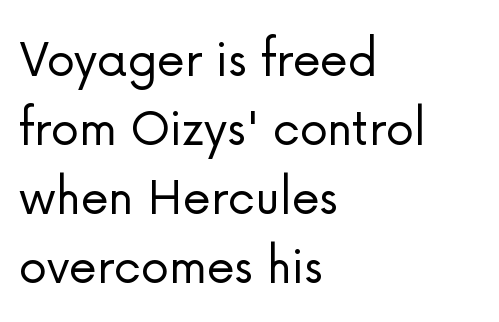
{"serif": "no", "italic": "no", "bold": "no", "weight": "light", "width": "normal", "stroke_contrast": "low", "x_height": "medium", "monospaced": "no", "underline": "no", "align": "left", "line_spacing_ratio": 1.21, "letter_spacing": "normal", "letter_spacing_em": 0.0, "glyph_px": 57}
